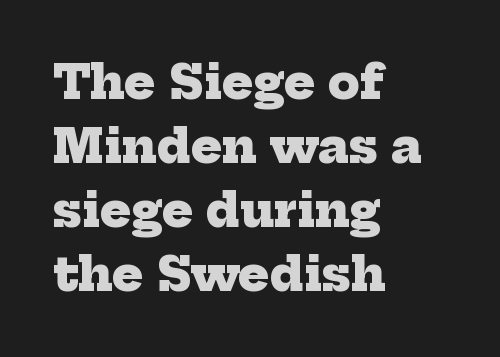
The image shows 46 px heavy serif type; set left-aligned, normal line spacing (1.39x), normal letter spacing, not underlined; low stroke contrast and a medium x-height.
